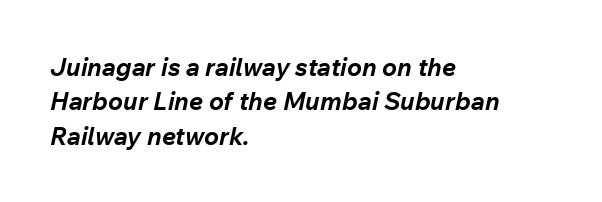
{"italic": "yes", "lean": "right", "slant_degrees": 12, "bold": "yes", "underline": "no", "align": "left", "line_spacing": "normal", "line_spacing_ratio": 1.38, "letter_spacing": "normal", "letter_spacing_em": 0.0, "glyph_px": 25}
